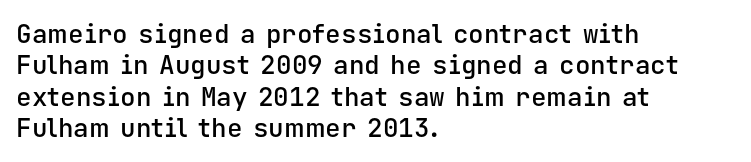
Here the glyphs are tracked normally, forming tight word shapes. Posture: vertical. Quick note: underline off. In CSS terms this would be text-align: left. This is moderately heavy type, rendered in semibold.
